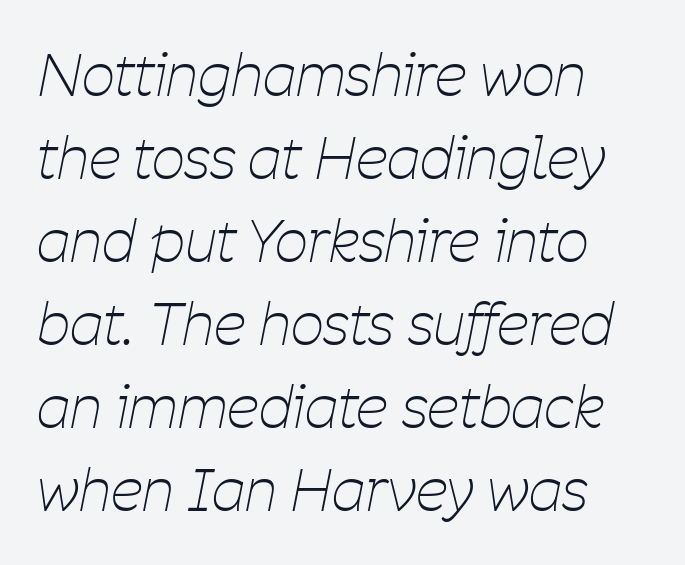
These lines stack with their left ends in a neat column. Short note: letters normally spaced. Summary of vertical rhythm: regular, with standard interline spacing. Proportional: the letters do not fall into vertical columns.
